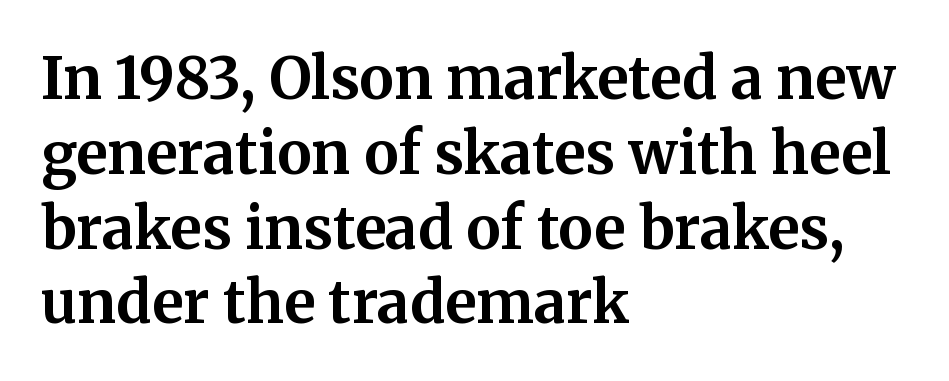
The image shows 58 px bold serif type, upright; set left-aligned, normal line spacing (1.29x), normal letter spacing, not underlined; medium stroke contrast and a medium x-height.
